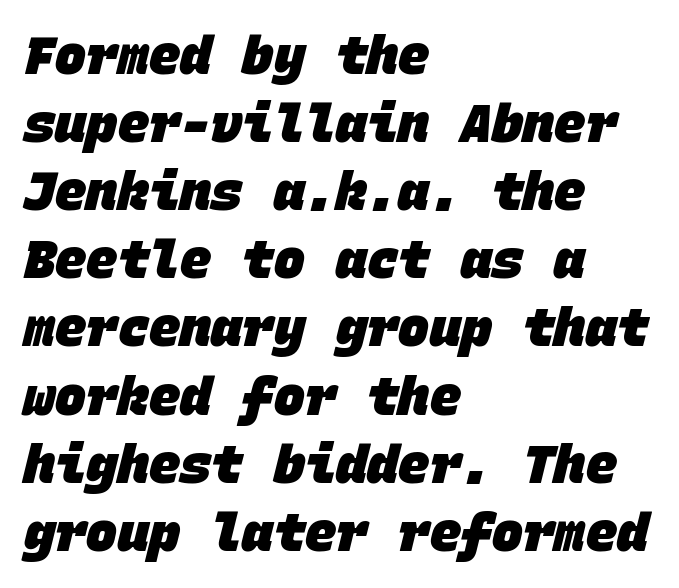
The image shows 52 px heavy sans-serif type, monospaced; set left-aligned, normal line spacing (1.31x), normal letter spacing, not underlined; low stroke contrast and a large x-height.
